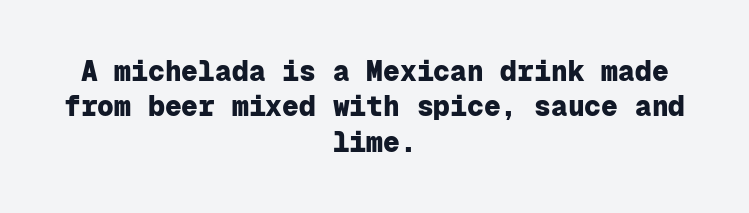
Q: Is the text bold? A: Yes.
Q: Is the text italic (slanted)? A: No, it is upright.
Q: Is the typeface a serif or a sans-serif typeface? A: Sans-serif.
Q: Is the text underlined? A: No.
Q: How is the paragraph aligned? A: Centered.
Q: Is the spacing between letters normal or unusually wide? A: Normal.
Q: Is the spacing between lines tight, normal or loose? A: Normal.
Q: Width (condensed, normal, or wide)? A: Normal.
Q: Stroke contrast? A: Low.
Q: x-height? A: Medium.
Q: Monospaced? A: Yes.
